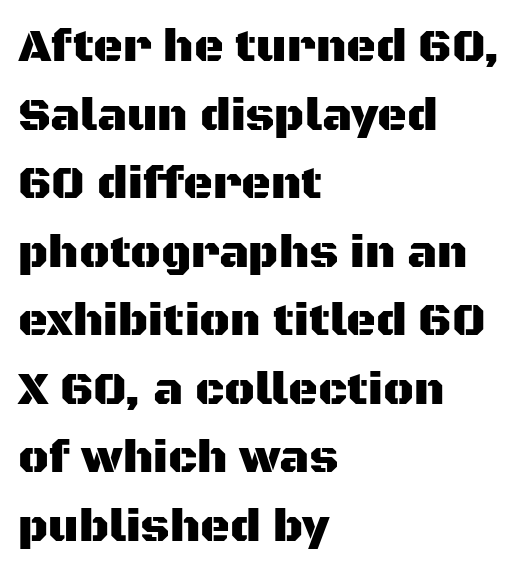
The image shows 46 px sans-serif type, upright; set left-aligned, normal line spacing (1.49x), normal letter spacing, not underlined; medium stroke contrast and a large x-height.
